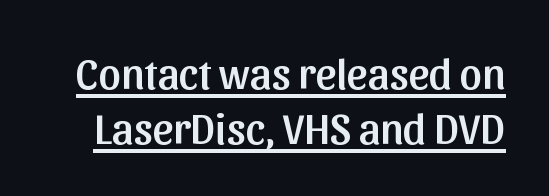
Q: Is the text italic (slanted)? A: No, it is upright.
Q: Is the typeface a serif or a sans-serif typeface? A: Sans-serif.
Q: Is the text underlined? A: Yes.
Q: Is the spacing between letters normal or unusually wide? A: Normal.
Q: Width (condensed, normal, or wide)? A: Normal.
Q: Stroke contrast? A: Low.
Q: x-height? A: Medium.
Q: Monospaced? A: No.
